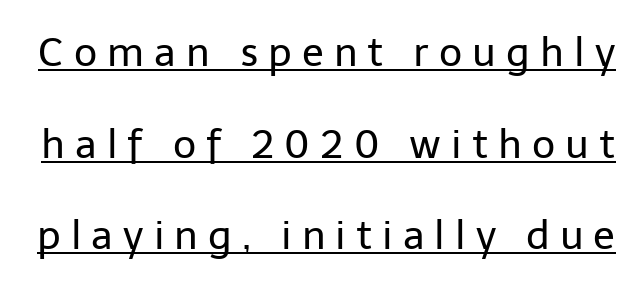
The image shows 40 px regular-weight sans-serif type, upright; set loose line spacing (2.29x), unusually wide letter spacing (+0.25 em), underlined; low stroke contrast and a medium x-height.
